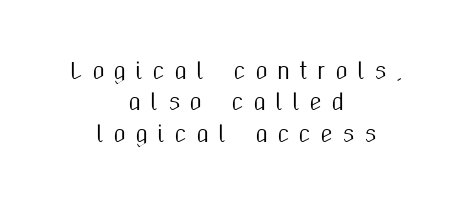
The image shows 22 px text type, upright; set centered, normal line spacing (1.43x), unusually wide letter spacing (+0.43 em), not underlined.
